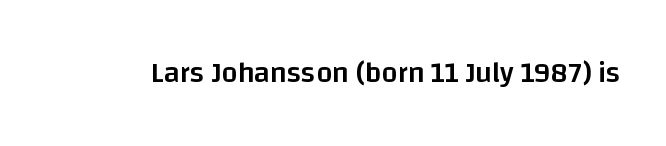
Q: Is the text bold? A: Semi-bold.
Q: Is the text italic (slanted)? A: No, it is upright.
Q: Is the typeface a serif or a sans-serif typeface? A: Sans-serif.
Q: Is the text underlined? A: No.
Q: Is the spacing between letters normal or unusually wide? A: Normal.
Q: Width (condensed, normal, or wide)? A: Normal.
Q: Stroke contrast? A: Low.
Q: x-height? A: Large.
Q: Monospaced? A: No.
